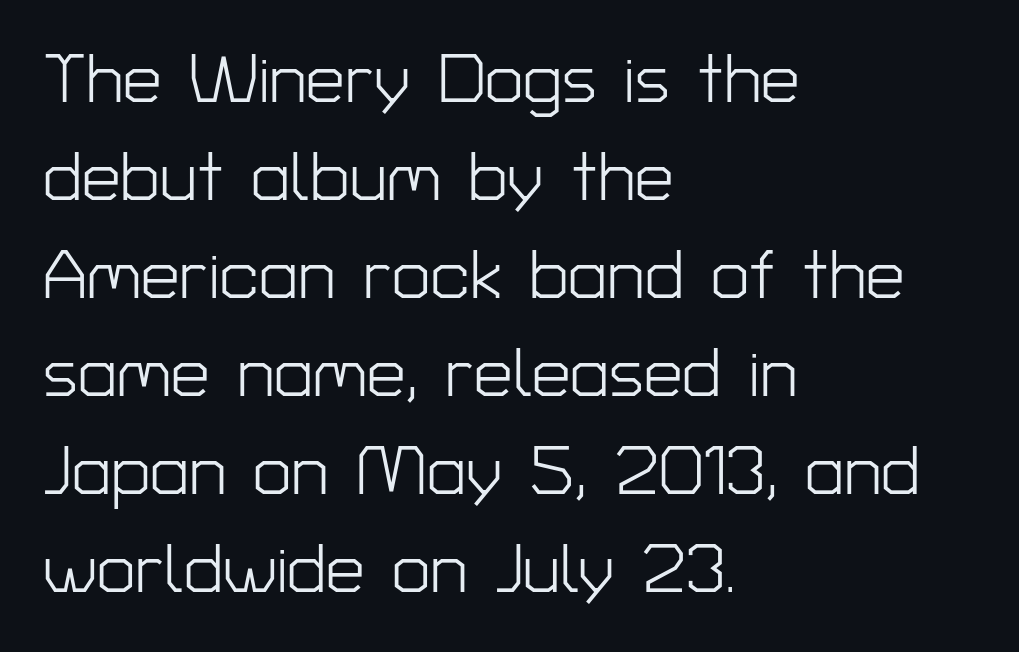
Vertically, the passage feels balanced, rows spaced as you'd expect. The compositor pushed each line to the left boundary. Type without underlining. The strokes carry an ordinary text weight at most. Is there any slant? The stems are plumb.
